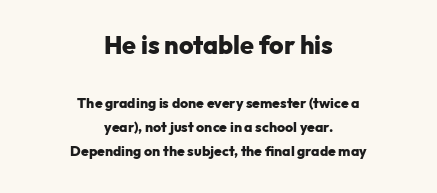
Characters follow at the spacing the type designer built in. Rendered with straight, roman letterforms. The strokes are fattened all the way to bold. Just letters on the line, the space beneath them empty.
